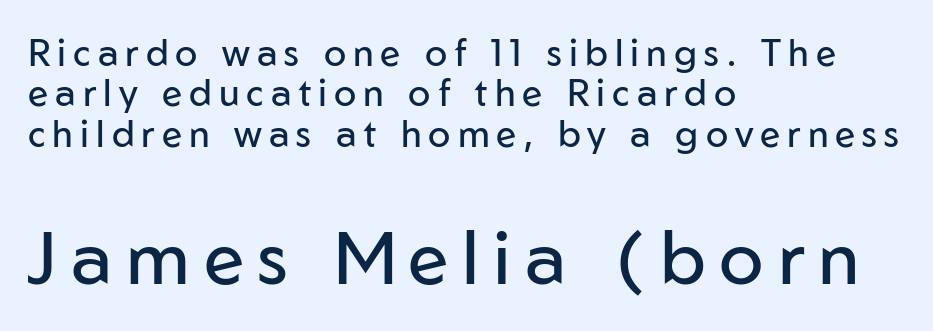
Q: Is the text bold? A: No.
Q: Is the text italic (slanted)? A: No, it is upright.
Q: Is the typeface a serif or a sans-serif typeface? A: Sans-serif.
Q: Is the text underlined? A: No.
Q: How is the paragraph aligned? A: Left-aligned.
Q: Is the spacing between lines tight, normal or loose? A: Tight.
Q: Which block of text is set in a larger size, the first (top) or the second (bottom)? A: The second (bottom) one.
Q: Width (condensed, normal, or wide)? A: Normal.
Q: Stroke contrast? A: Low.
Q: x-height? A: Medium.
Q: Monospaced? A: No.
